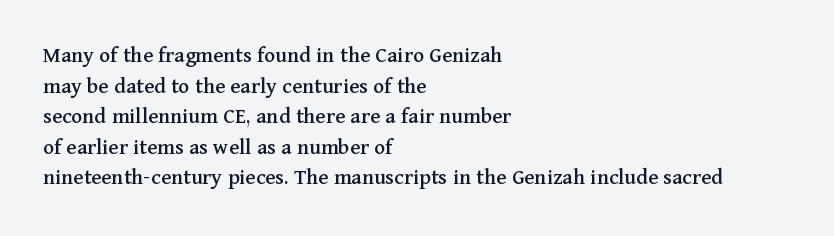
A typesetter would call this leading conventional body-copy spacing. No italicization has been applied; the sample stays upright. Tracking value appears to be zero — textbook default spacing. Short and long lines alike share a common starting point at left. Decoration check: the copy has no underline.
